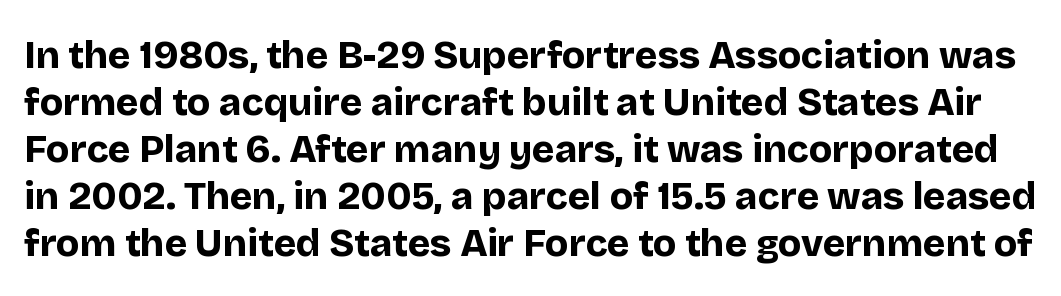
There is no visible air inserted between adjacent glyphs. A bare baseline throughout the passage. The font is running at its bold setting. Note the varied advance widths — an 'i' is clearly narrower than an 'm'.
